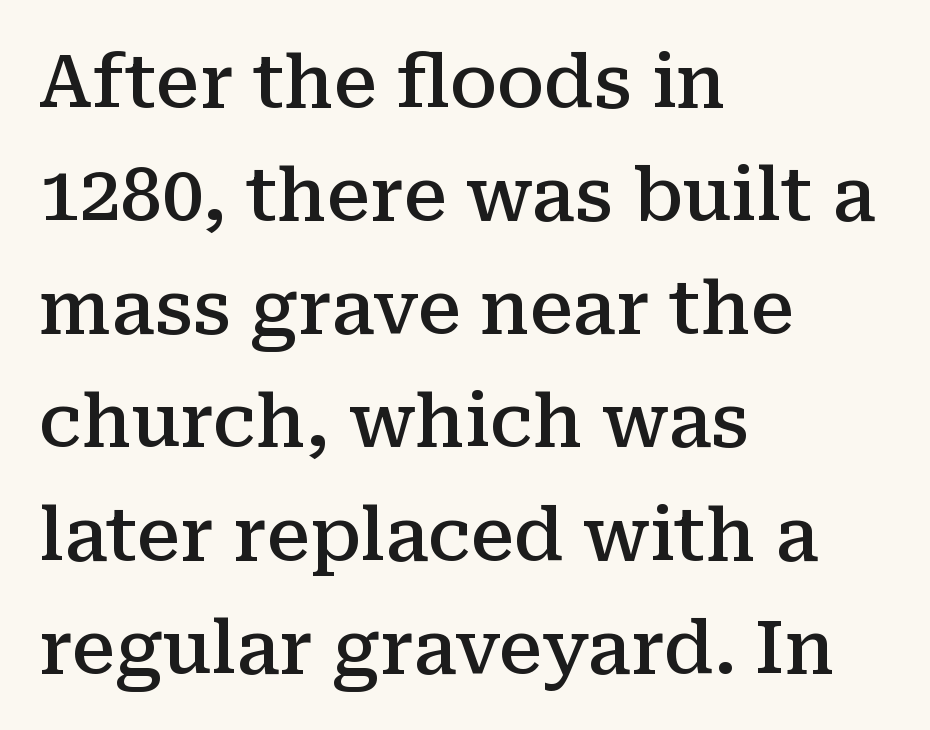
Q: Is the text bold? A: Semi-bold.
Q: Is the text italic (slanted)? A: No, it is upright.
Q: Is the typeface a serif or a sans-serif typeface? A: Serif.
Q: Is the text underlined? A: No.
Q: How is the paragraph aligned? A: Left-aligned.
Q: Is the spacing between letters normal or unusually wide? A: Normal.
Q: Is the spacing between lines tight, normal or loose? A: Normal.
Q: Width (condensed, normal, or wide)? A: Normal.
Q: Stroke contrast? A: Medium.
Q: x-height? A: Medium.
Q: Monospaced? A: No.
